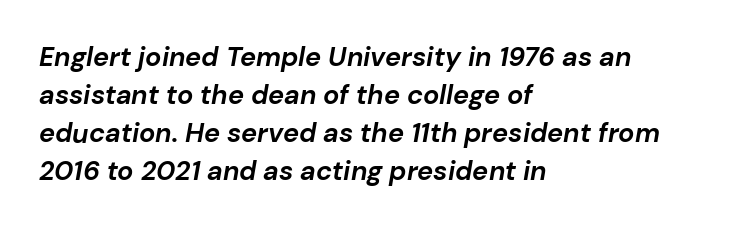
The image shows 27 px bold type, italic (leaning right); set left-aligned, normal line spacing (1.41x), normal letter spacing, not underlined.
